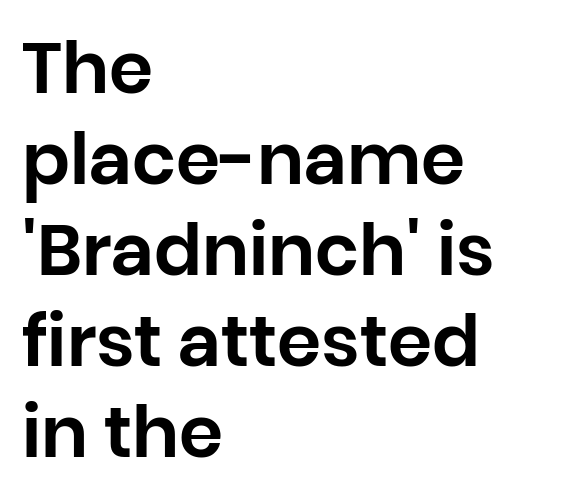
{"serif": "no", "italic": "no", "width": "normal", "stroke_contrast": "low", "x_height": "large", "monospaced": "no", "underline": "no", "align": "left", "line_spacing": "normal", "line_spacing_ratio": 1.28, "letter_spacing": "normal", "letter_spacing_em": 0.0, "glyph_px": 71}
